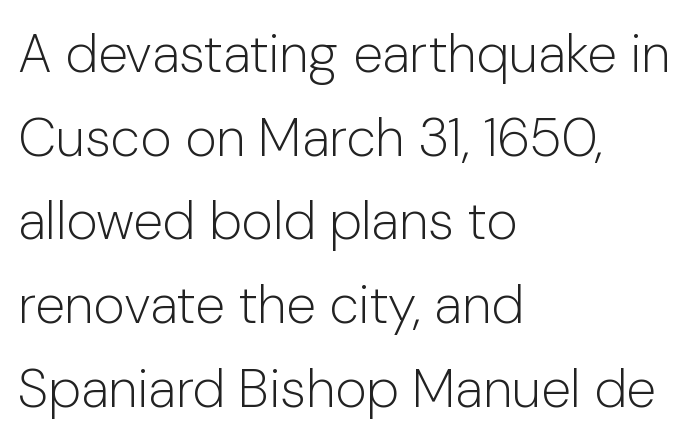
{"serif": "no", "italic": "no", "bold": "no", "weight": "light", "width": "normal", "stroke_contrast": "low", "x_height": "medium", "monospaced": "no", "underline": "no", "align": "left", "line_spacing": "normal", "line_spacing_ratio": 1.55, "letter_spacing": "normal", "letter_spacing_em": 0.0, "glyph_px": 54}
